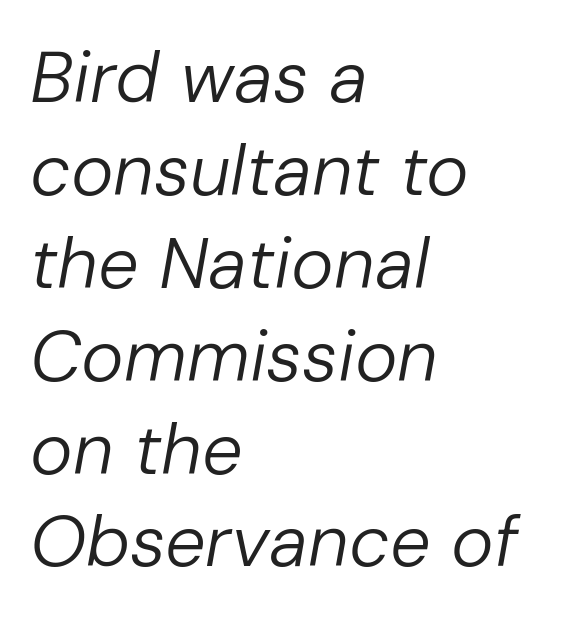
Q: Is the text bold? A: No.
Q: Is the text italic (slanted)? A: Yes, it leans right by about 10 degrees.
Q: Is the text underlined? A: No.
Q: How is the paragraph aligned? A: Left-aligned.
Q: Is the spacing between letters normal or unusually wide? A: Normal.
Q: Is the spacing between lines tight, normal or loose? A: Normal.
Q: Width (condensed, normal, or wide)? A: Normal.
Q: Stroke contrast? A: Low.
Q: x-height? A: Medium.
Q: Monospaced? A: No.
